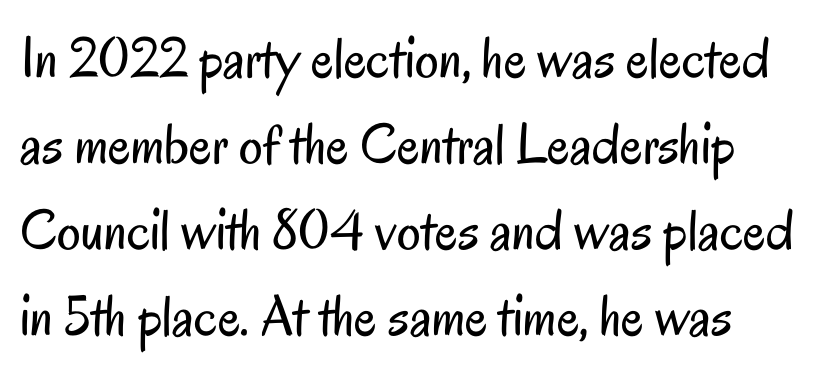
The image shows 59 px regular-weight, condensed sans-serif type, upright; set left-aligned, normal line spacing (1.46x), normal letter spacing, not underlined; low stroke contrast and a small x-height.
